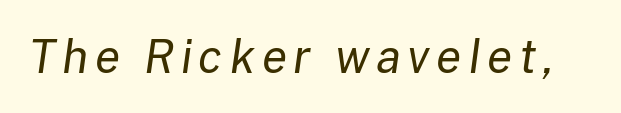
The image shows 46 px regular-weight type, italic (leaning right); set not underlined; low stroke contrast and a medium x-height.
